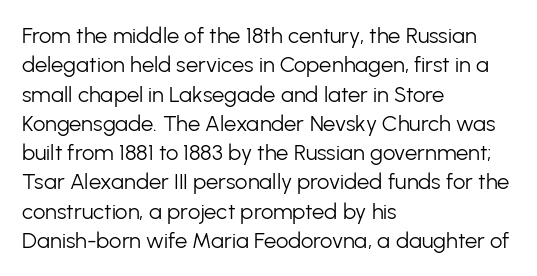
Q: Is the text bold? A: No.
Q: Is the text italic (slanted)? A: No, it is upright.
Q: Is the text underlined? A: No.
Q: How is the paragraph aligned? A: Left-aligned.
Q: Is the spacing between letters normal or unusually wide? A: Normal.
Q: Is the spacing between lines tight, normal or loose? A: Normal.
